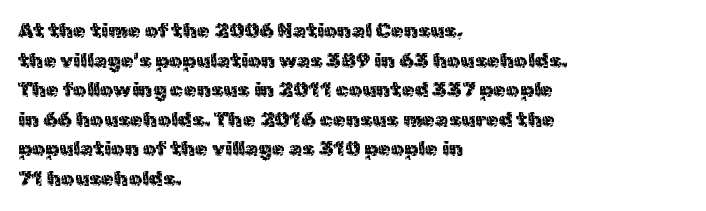
The image shows 21 px text type, upright; set left-aligned, normal line spacing (1.41x), normal letter spacing, not underlined.
